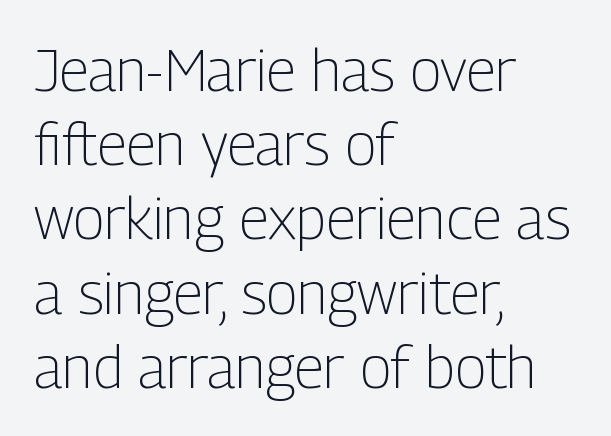
Q: Is the text bold? A: No.
Q: Is the text italic (slanted)? A: No, it is upright.
Q: Is the typeface a serif or a sans-serif typeface? A: Sans-serif.
Q: Is the text underlined? A: No.
Q: How is the paragraph aligned? A: Left-aligned.
Q: Is the spacing between letters normal or unusually wide? A: Normal.
Q: Is the spacing between lines tight, normal or loose? A: Normal.
Q: Width (condensed, normal, or wide)? A: Condensed.
Q: Stroke contrast? A: Low.
Q: x-height? A: Medium.
Q: Monospaced? A: No.
